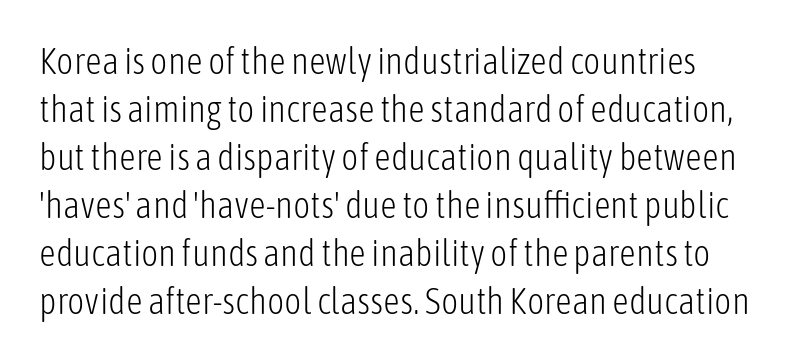
Q: Is the text bold? A: No.
Q: Is the text italic (slanted)? A: No, it is upright.
Q: Is the typeface a serif or a sans-serif typeface? A: Sans-serif.
Q: Is the text underlined? A: No.
Q: Is the spacing between letters normal or unusually wide? A: Normal.
Q: Is the spacing between lines tight, normal or loose? A: Normal.
Q: Width (condensed, normal, or wide)? A: Condensed.
Q: Stroke contrast? A: Low.
Q: x-height? A: Medium.
Q: Monospaced? A: No.
